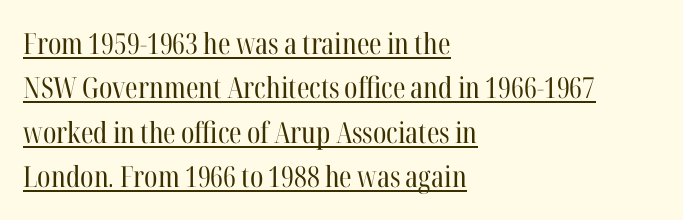
A student would call this left alignment; a typographer would say flush left, rag right. The specimen reads as upright at a glance. This sample uses plain, unmodified letter spacing. Character widths vary here, with narrow letters taking less room than wide ones. What kind of face is this? One with serifs.
